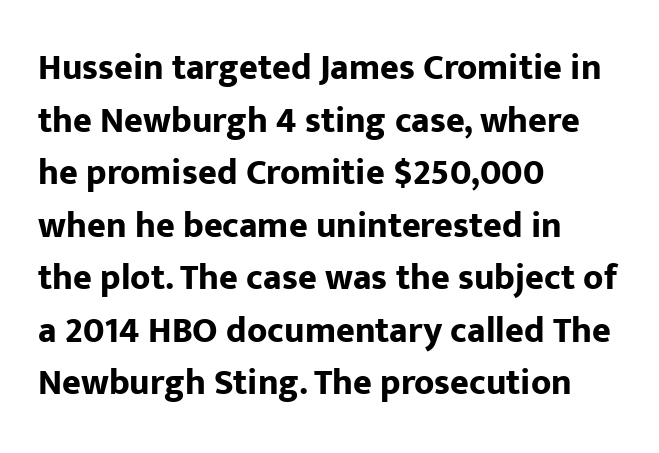
The image shows 36 px bold sans-serif type, upright; set left-aligned, normal line spacing (1.46x), normal letter spacing, not underlined; low stroke contrast and a medium x-height.
